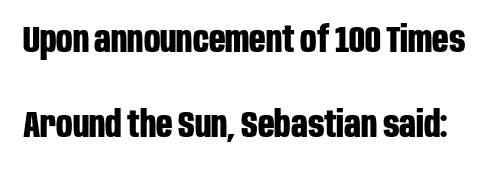
The image shows 36 px bold, condensed sans-serif type, upright; set loose line spacing (2.35x), normal letter spacing, not underlined; low stroke contrast and a large x-height.
